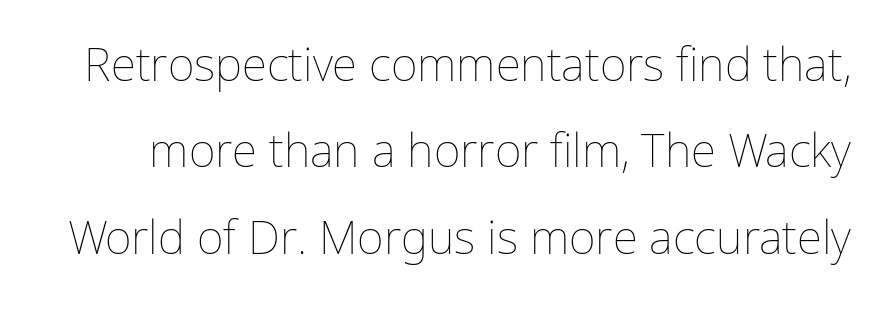
The image shows 46 px thin type, upright; set line spacing 1.88x, normal letter spacing, not underlined; low stroke contrast and a medium x-height.
